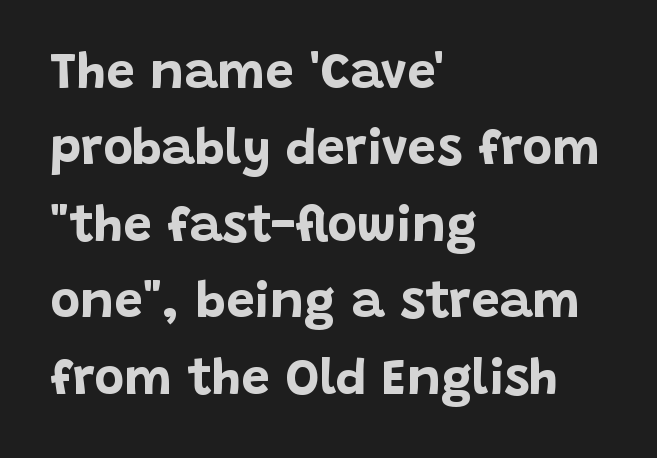
Q: Is the text bold? A: Yes.
Q: Is the text italic (slanted)? A: No, it is upright.
Q: Is the typeface a serif or a sans-serif typeface? A: Sans-serif.
Q: Is the text underlined? A: No.
Q: How is the paragraph aligned? A: Left-aligned.
Q: Is the spacing between letters normal or unusually wide? A: Normal.
Q: Is the spacing between lines tight, normal or loose? A: Normal.
Q: Width (condensed, normal, or wide)? A: Normal.
Q: Stroke contrast? A: Low.
Q: x-height? A: Large.
Q: Monospaced? A: No.
